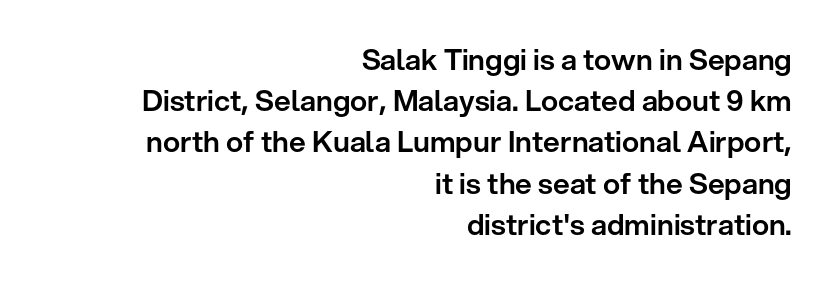
Q: Is the text italic (slanted)? A: No, it is upright.
Q: Is the typeface a serif or a sans-serif typeface? A: Sans-serif.
Q: Is the text underlined? A: No.
Q: How is the paragraph aligned? A: Right-aligned.
Q: Is the spacing between letters normal or unusually wide? A: Normal.
Q: Is the spacing between lines tight, normal or loose? A: Normal.
Q: Width (condensed, normal, or wide)? A: Normal.
Q: Stroke contrast? A: Low.
Q: x-height? A: Medium.
Q: Monospaced? A: No.
